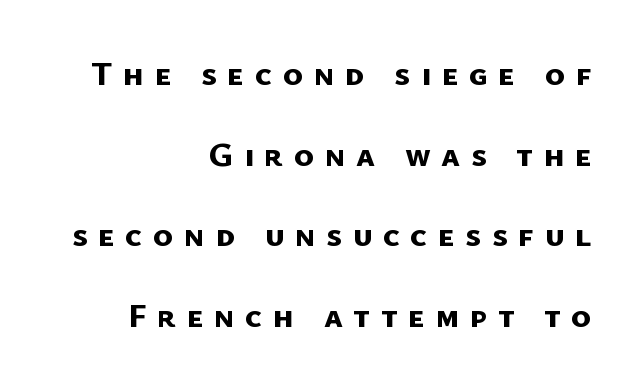
{"serif": "no", "bold": "yes", "weight": "bold", "width": "normal", "stroke_contrast": "low", "x_height": "medium", "monospaced": "no", "underline": "no", "align": "right", "line_spacing": "loose", "line_spacing_ratio": 2.37, "letter_spacing": "wide", "letter_spacing_em": 0.31, "glyph_px": 34}
